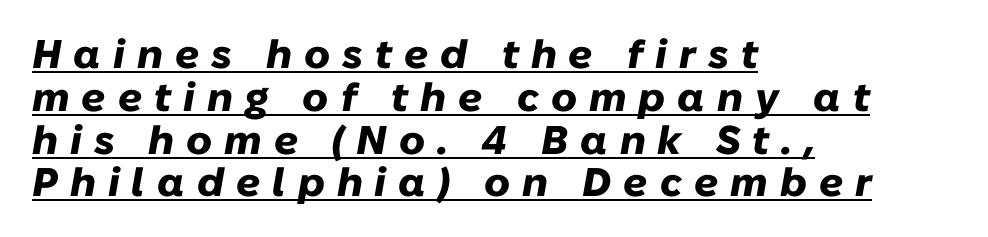
The image shows 40 px heavy type, italic (leaning right); set left-aligned, tight line spacing (1.07x), unusually wide letter spacing (+0.3 em), underlined; low stroke contrast and a medium x-height.
